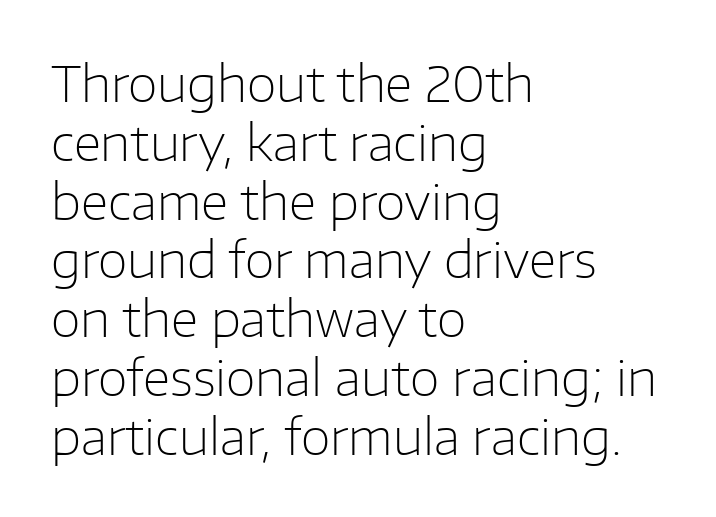
{"serif": "no", "italic": "no", "bold": "no", "weight": "light", "width": "normal", "stroke_contrast": "low", "x_height": "medium", "monospaced": "no", "underline": "no", "align": "left", "line_spacing_ratio": 1.2, "letter_spacing": "normal", "letter_spacing_em": 0.0, "glyph_px": 49}
